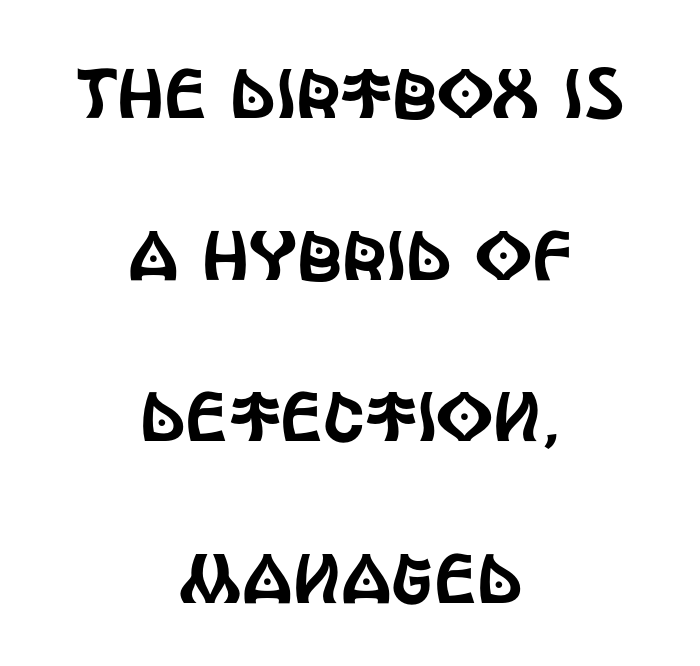
Q: Is the text italic (slanted)? A: No, it is upright.
Q: Is the typeface a serif or a sans-serif typeface? A: Sans-serif.
Q: Is the text underlined? A: No.
Q: How is the paragraph aligned? A: Centered.
Q: Is the spacing between letters normal or unusually wide? A: Normal.
Q: Is the spacing between lines tight, normal or loose? A: Loose.
Q: Width (condensed, normal, or wide)? A: Condensed.
Q: x-height? A: Large.
Q: Monospaced? A: No.
